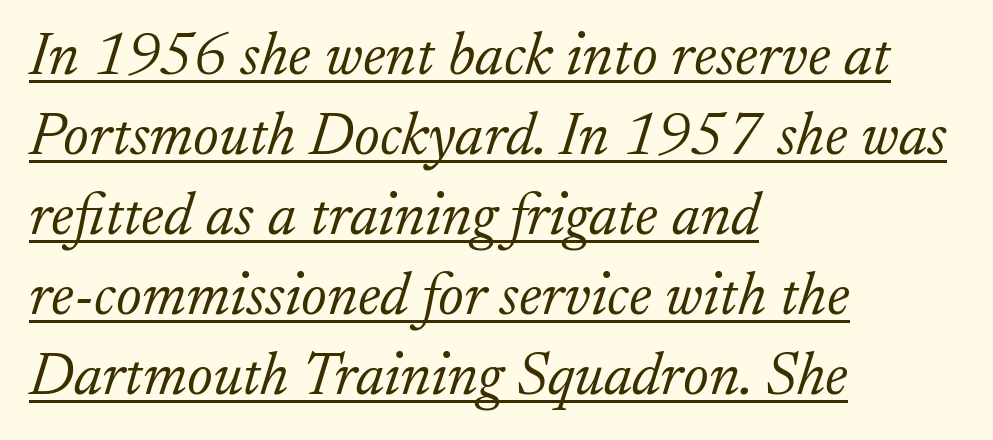
{"serif": "yes", "italic": "yes", "lean": "right", "slant_degrees": 17, "bold": "no", "weight": "light", "width": "normal", "stroke_contrast": "low", "x_height": "small", "monospaced": "no", "underline": "yes", "align": "left", "line_spacing": "normal", "line_spacing_ratio": 1.31, "letter_spacing": "normal", "letter_spacing_em": 0.0, "glyph_px": 61}
